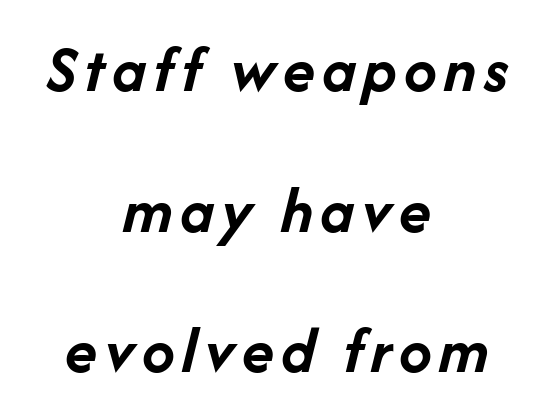
{"italic": "yes", "lean": "right", "slant_degrees": 14, "bold": "yes", "weight": "semibold", "width": "normal", "stroke_contrast": "low", "x_height": "medium", "monospaced": "no", "underline": "no", "align": "center", "line_spacing": "loose", "line_spacing_ratio": 2.13, "glyph_px": 66}
